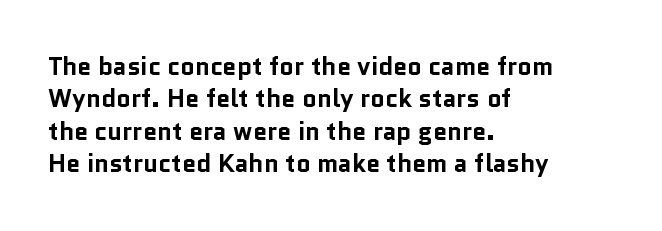
{"italic": "no", "bold": "yes", "underline": "no", "align": "left", "line_spacing": "normal", "line_spacing_ratio": 1.3, "letter_spacing": "normal", "letter_spacing_em": 0.0, "glyph_px": 25}
